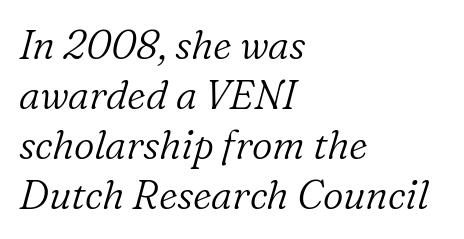
Proportional: the letters do not fall into vertical columns. There is no visible air inserted between adjacent glyphs. Compared with a centered layout, this one pins lines to the left instead. Regular leading. Stroke mass is kept to a normal reading level or below.
